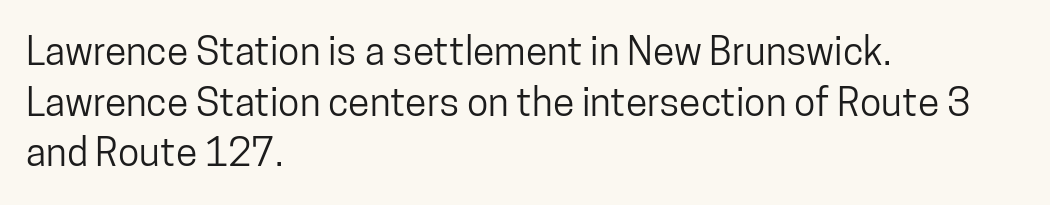
The image shows 39 px condensed sans-serif type, upright; set left-aligned, normal line spacing (1.3x), normal letter spacing, not underlined; low stroke contrast and a medium x-height.
